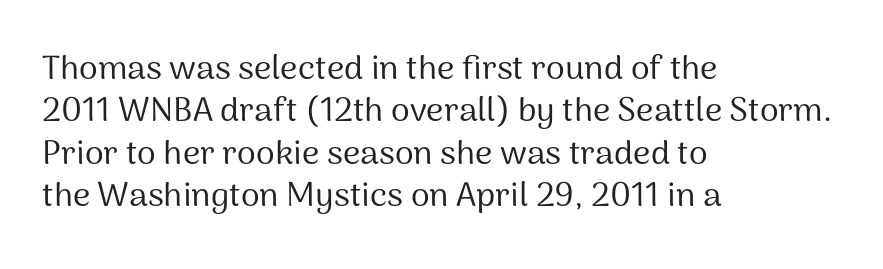
The image shows 34 px regular-weight sans-serif type, upright; set left-aligned, normal line spacing (1.25x), normal letter spacing, not underlined; medium stroke contrast and a medium x-height.
